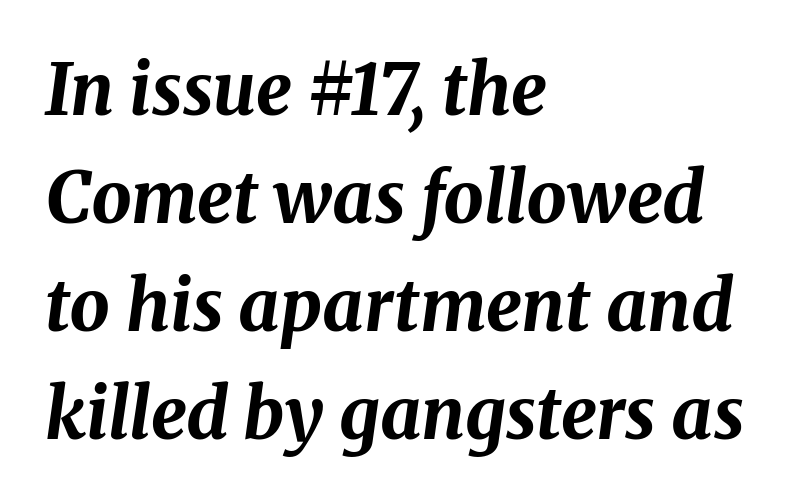
The image shows 71 px bold type, italic (leaning right); set left-aligned, normal line spacing (1.52x), normal letter spacing, not underlined; medium stroke contrast and a medium x-height.
